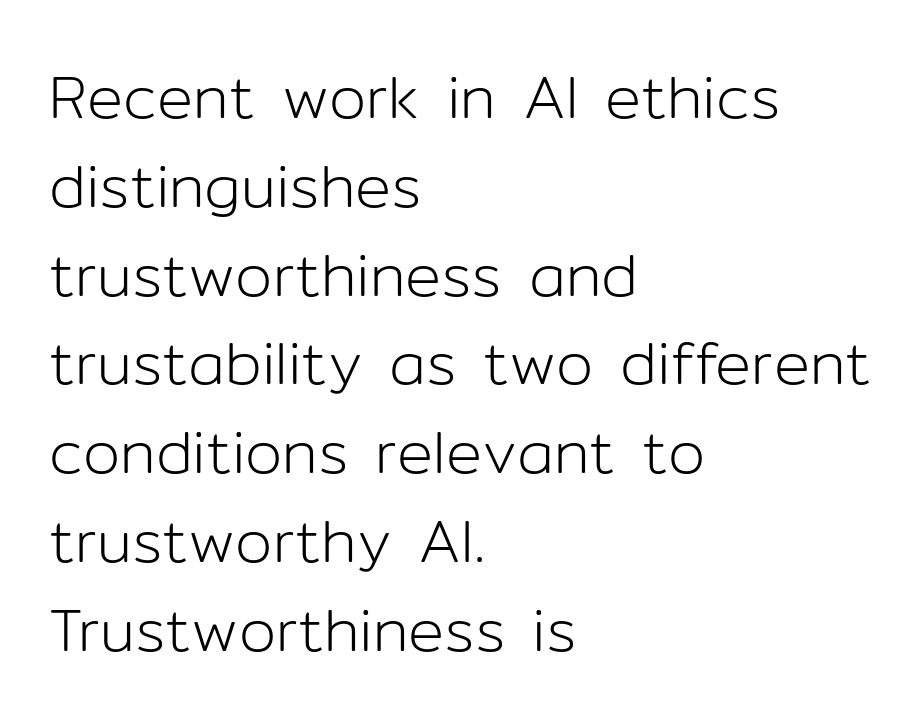
{"serif": "no", "italic": "no", "bold": "no", "weight": "light", "width": "normal", "stroke_contrast": "low", "x_height": "medium", "monospaced": "no", "underline": "no", "align": "left", "line_spacing": "normal", "line_spacing_ratio": 1.48, "letter_spacing": "normal", "letter_spacing_em": 0.0, "glyph_px": 60}
